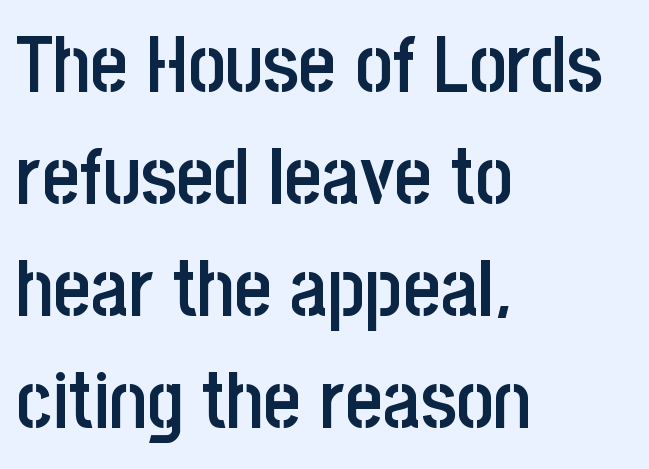
Q: Is the text bold? A: Semi-bold.
Q: Is the text italic (slanted)? A: No, it is upright.
Q: Is the typeface a serif or a sans-serif typeface? A: Sans-serif.
Q: Is the text underlined? A: No.
Q: How is the paragraph aligned? A: Left-aligned.
Q: Is the spacing between letters normal or unusually wide? A: Normal.
Q: Is the spacing between lines tight, normal or loose? A: Normal.
Q: Width (condensed, normal, or wide)? A: Condensed.
Q: Stroke contrast? A: Low.
Q: x-height? A: Large.
Q: Monospaced? A: No.
